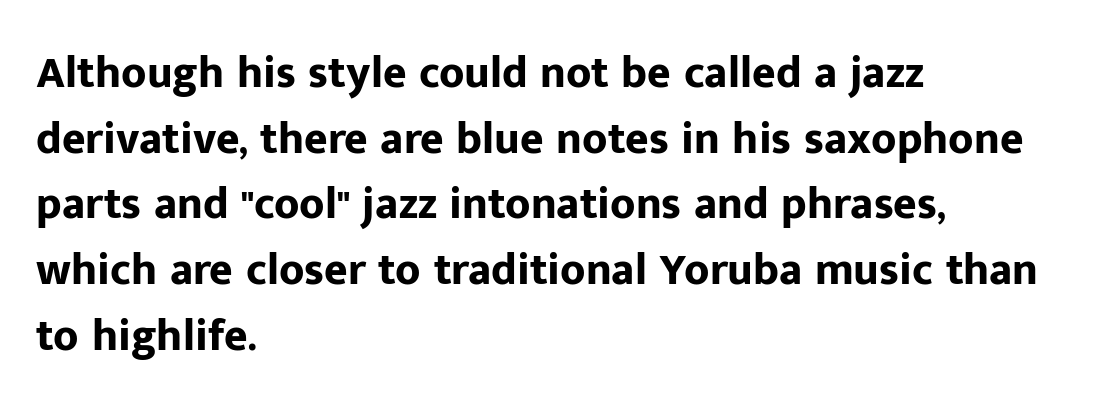
{"serif": "no", "italic": "no", "bold": "yes", "weight": "bold", "width": "normal", "stroke_contrast": "low", "x_height": "medium", "monospaced": "no", "underline": "no", "align": "left", "line_spacing": "normal", "line_spacing_ratio": 1.46, "letter_spacing": "normal", "letter_spacing_em": 0.0, "glyph_px": 45}
